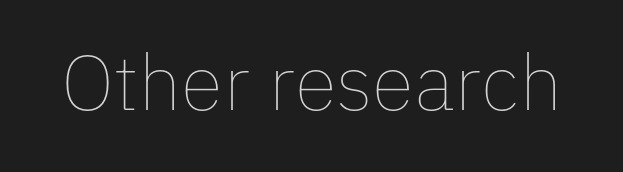
The image shows 78 px thin type, upright; set normal letter spacing, not underlined; low stroke contrast and a medium x-height.
